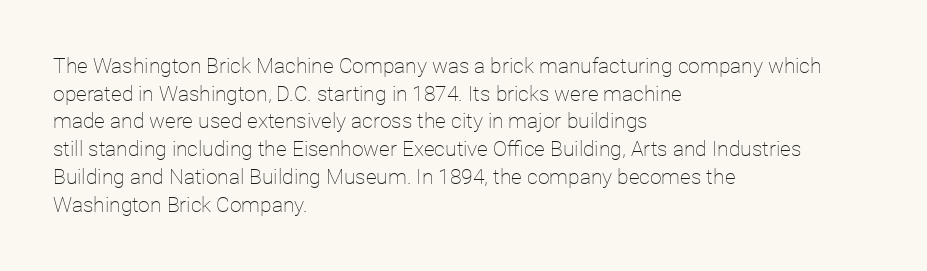
Every stem runs plumb, perpendicular to the baseline. Leftover space on each line is placed entirely after the last word. Check the space under the baseline: it is left empty. This reads as an unemphasized weight, regular at the heaviest. Caption: standard tracking, unaltered.
